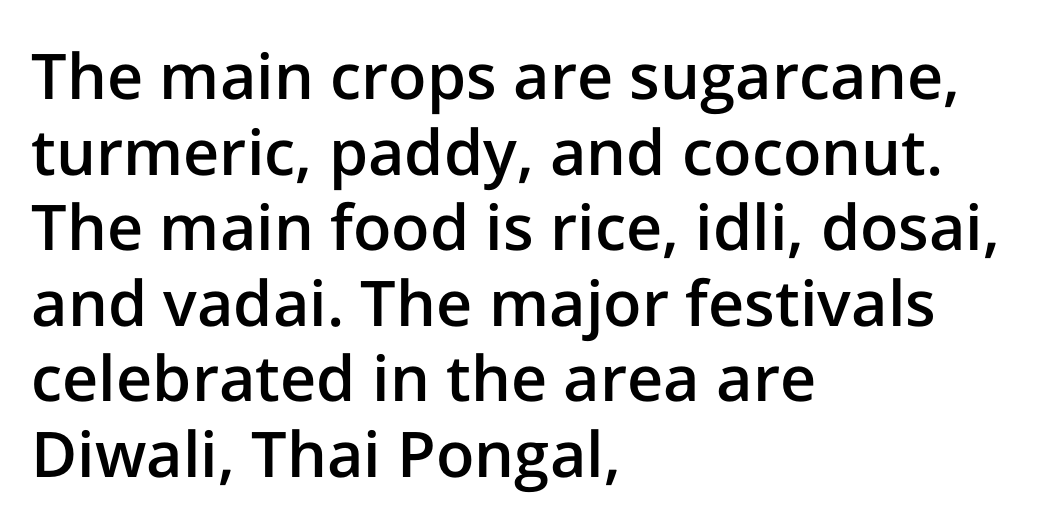
The image shows 63 px semibold sans-serif type, upright; set left-aligned, line spacing 1.2x, normal letter spacing, not underlined; low stroke contrast and a medium x-height.
